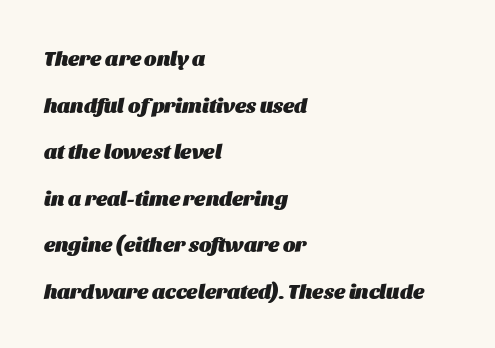
Q: Is the text bold? A: Yes.
Q: Is the text italic (slanted)? A: Yes, it leans right by about 11 degrees.
Q: Is the text underlined? A: No.
Q: How is the paragraph aligned? A: Left-aligned.
Q: Is the spacing between letters normal or unusually wide? A: Normal.
Q: Is the spacing between lines tight, normal or loose? A: Loose.
